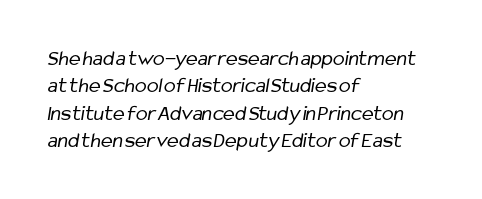
{"bold": "no", "underline": "no", "align": "left", "line_spacing_ratio": 1.24, "letter_spacing": "normal", "letter_spacing_em": 0.0, "glyph_px": 22}
